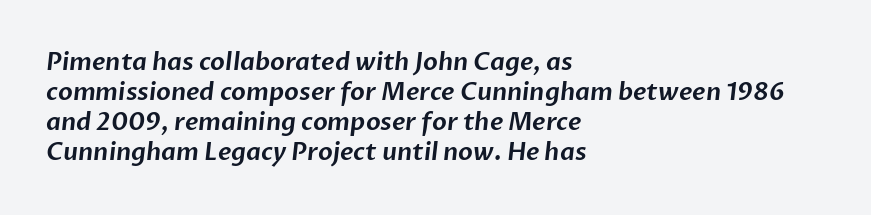
The image shows 24 px text type; set left-aligned, normal line spacing (1.25x), normal letter spacing, not underlined.
